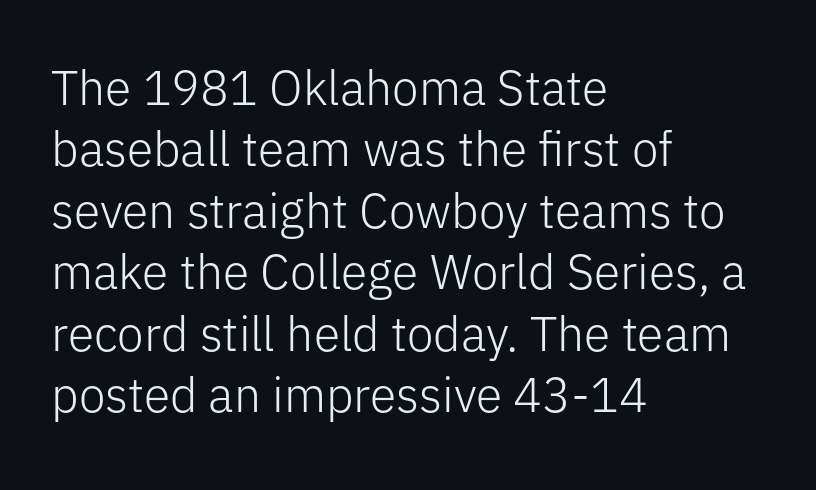
The image shows 48 px light sans-serif type, upright; set left-aligned, normal line spacing (1.28x), normal letter spacing, not underlined; low stroke contrast and a medium x-height.
